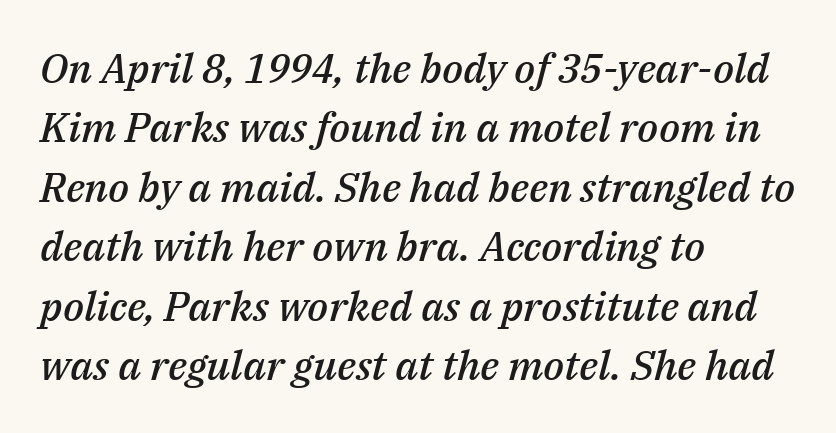
These lines stack with their left ends in a neat column. Think of a printed novel: that variable character pitch is what you see here. This rendering leaves character spacing at its baseline value. Decoration check: the copy has no underline.
